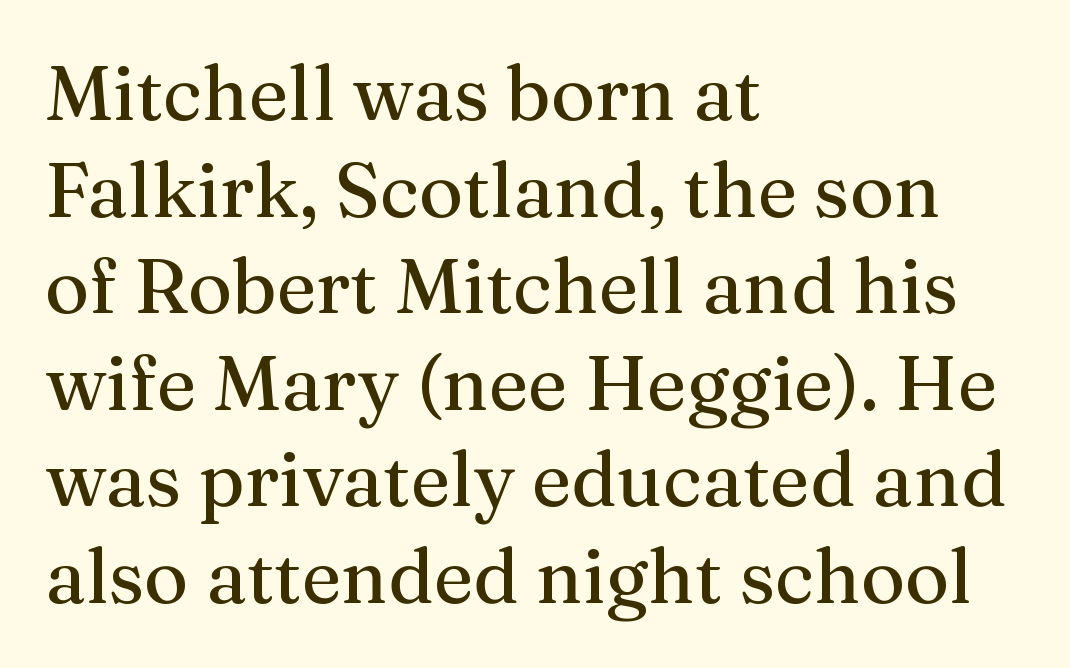
The image shows 76 px serif type, upright; set left-aligned, normal line spacing (1.27x), normal letter spacing, not underlined; medium stroke contrast and a medium x-height.
